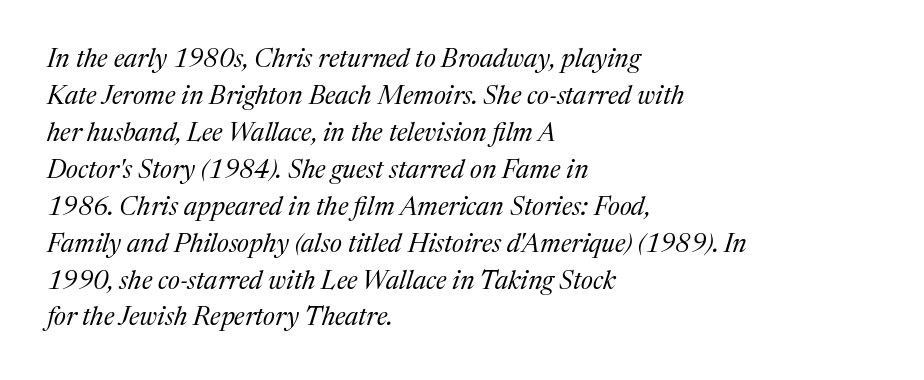
{"italic": "yes", "lean": "right", "slant_degrees": 17, "bold": "no", "underline": "no", "align": "left", "line_spacing": "normal", "line_spacing_ratio": 1.42, "letter_spacing": "normal", "letter_spacing_em": 0.0, "glyph_px": 26}
